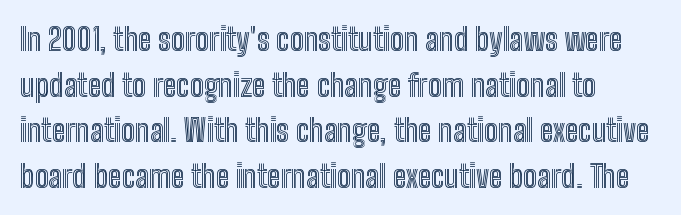
Each word holds together tightly as a unit, with standard inter-letter gaps. Short and long lines alike share a common starting point at left. Check the space under the baseline: it is left empty. Vertical strokes here are truly vertical. The rows are spaced the way most documents space them.
